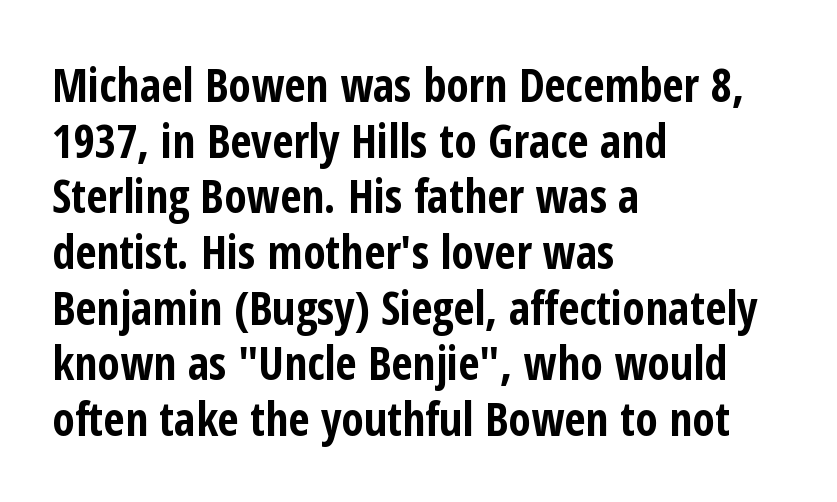
Compared with an ordinary text face, these strokes are far heavier — a full bold. Every row of glyphs begins at an identical x-position on the left. Rendered with straight, roman letterforms. Any mark beneath the type? The region is blank. Type style note: lacks serifs. A typesetter would call this zero additional tracking.
